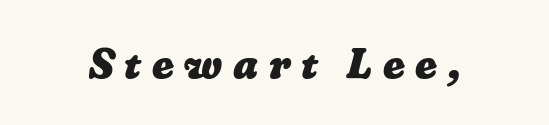
The image shows 42 px heavy type; set unusually wide letter spacing (+0.25 em), not underlined; low stroke contrast and a medium x-height.
